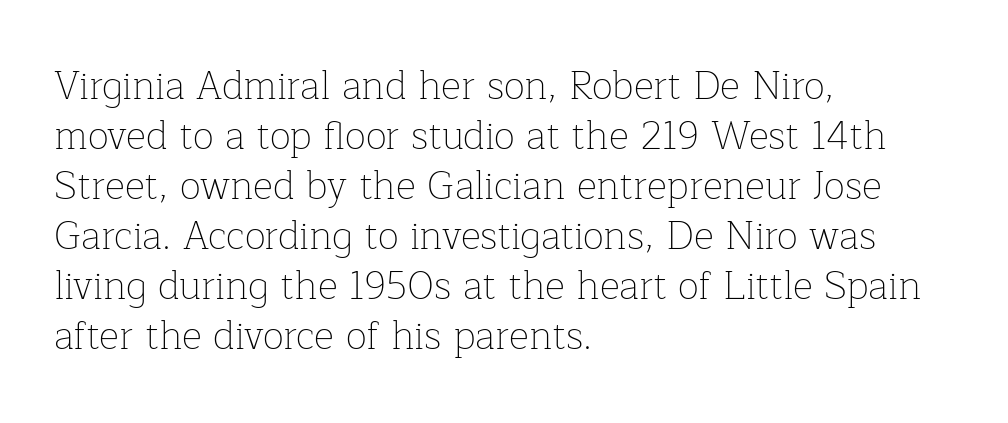
Regarding serifs, this sample has them. The compositor pushed each line to the left boundary. The area under the type is left untouched. Vertical stems look standard width or narrower in stroke. No extra tracking has been applied to these lines. Is this a fixed-width face? No — the glyphs have proportional, varying widths.
